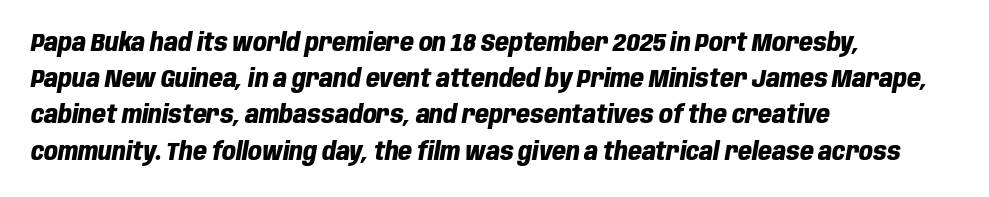
Q: Is the text bold? A: Yes.
Q: Is the text italic (slanted)? A: Yes, it leans right by about 10 degrees.
Q: Is the text underlined? A: No.
Q: How is the paragraph aligned? A: Left-aligned.
Q: Is the spacing between letters normal or unusually wide? A: Normal.
Q: Is the spacing between lines tight, normal or loose? A: Normal.
